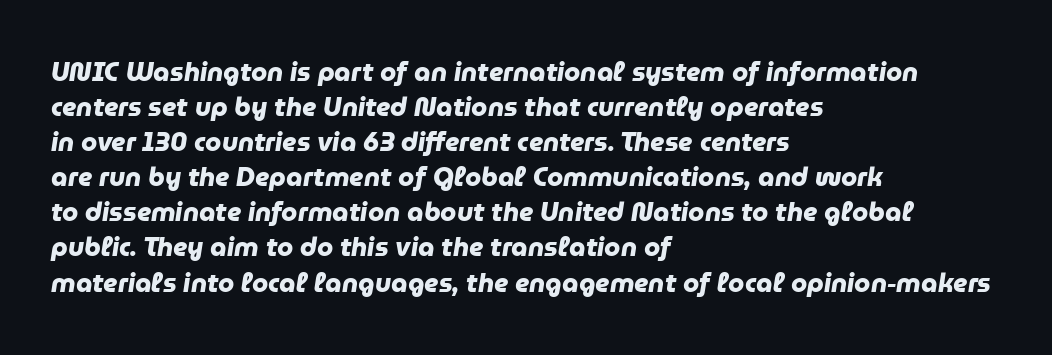
Q: Is the text bold? A: Yes.
Q: Is the text underlined? A: No.
Q: How is the paragraph aligned? A: Left-aligned.
Q: Is the spacing between letters normal or unusually wide? A: Normal.
Q: Is the spacing between lines tight, normal or loose? A: Normal.
